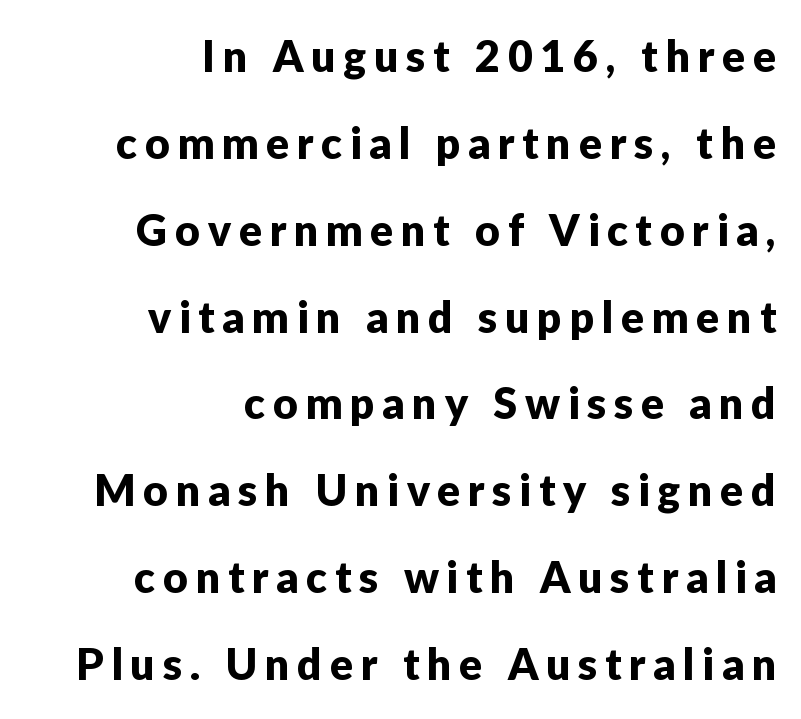
{"serif": "no", "italic": "no", "width": "normal", "stroke_contrast": "low", "x_height": "medium", "monospaced": "no", "underline": "no", "align": "right", "line_spacing": "loose", "line_spacing_ratio": 2.02, "glyph_px": 43}
